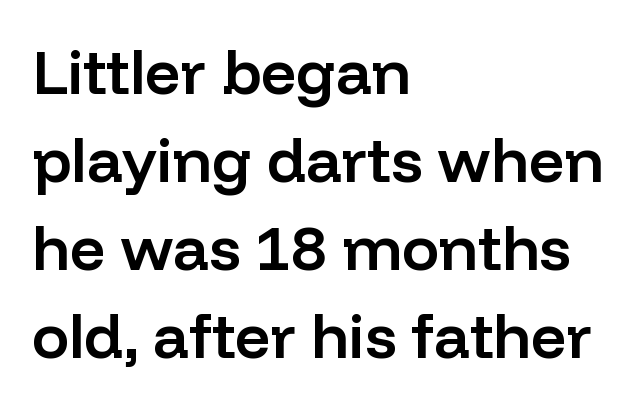
{"serif": "no", "italic": "no", "bold": "semi", "weight": "semibold", "width": "normal", "stroke_contrast": "low", "x_height": "medium", "monospaced": "no", "underline": "no", "align": "left", "line_spacing": "normal", "line_spacing_ratio": 1.42, "letter_spacing": "normal", "letter_spacing_em": 0.0, "glyph_px": 62}
